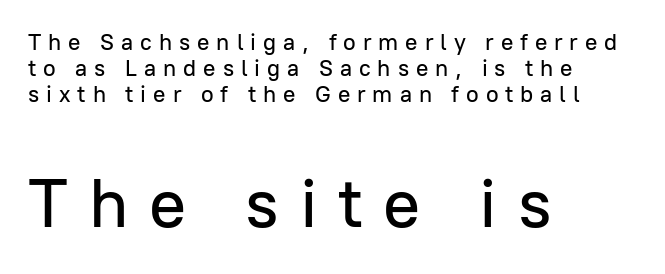
{"serif": "no", "italic": "no", "width": "normal", "stroke_contrast": "low", "x_height": "medium", "monospaced": "no", "underline": "no", "align": "left", "line_spacing": "tight", "line_spacing_ratio": 1.13, "letter_spacing": "wide", "letter_spacing_em": 0.3, "larger_block": "second", "size_ratio": 3.0, "glyph_px": 69}
